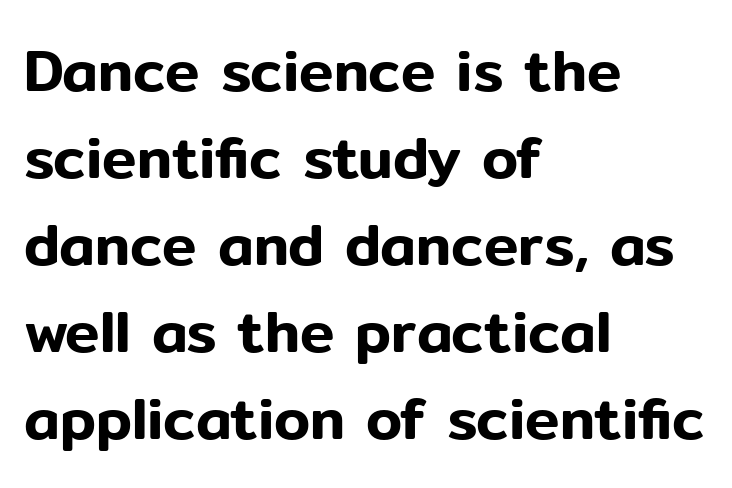
Q: Is the text italic (slanted)? A: No, it is upright.
Q: Is the typeface a serif or a sans-serif typeface? A: Sans-serif.
Q: Is the text underlined? A: No.
Q: How is the paragraph aligned? A: Left-aligned.
Q: Is the spacing between letters normal or unusually wide? A: Normal.
Q: Is the spacing between lines tight, normal or loose? A: Normal.
Q: Width (condensed, normal, or wide)? A: Normal.
Q: Stroke contrast? A: Low.
Q: x-height? A: Medium.
Q: Monospaced? A: No.
